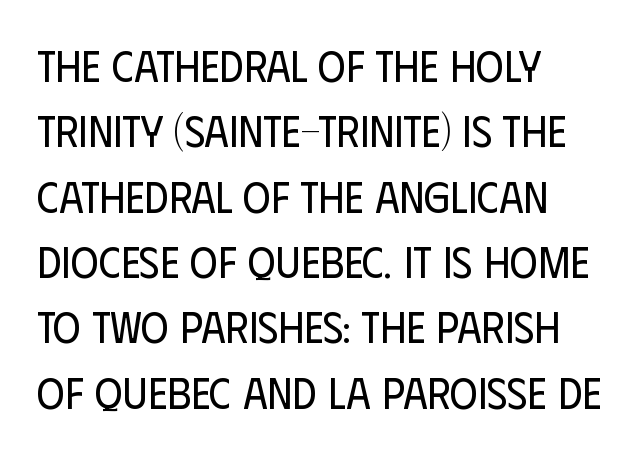
Q: Is the text bold? A: No.
Q: Is the text italic (slanted)? A: No, it is upright.
Q: Is the typeface a serif or a sans-serif typeface? A: Sans-serif.
Q: Is the text underlined? A: No.
Q: How is the paragraph aligned? A: Left-aligned.
Q: Is the spacing between letters normal or unusually wide? A: Normal.
Q: Is the spacing between lines tight, normal or loose? A: Normal.
Q: Width (condensed, normal, or wide)? A: Condensed.
Q: Stroke contrast? A: Low.
Q: x-height? A: Large.
Q: Monospaced? A: No.
